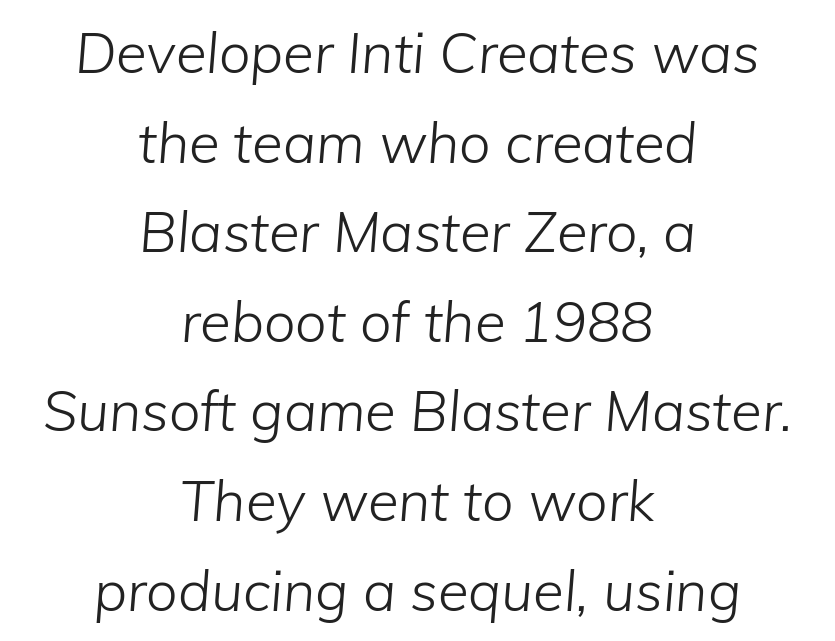
Q: Is the text bold? A: No.
Q: Is the text italic (slanted)? A: Yes, it leans right by about 5 degrees.
Q: Is the text underlined? A: No.
Q: How is the paragraph aligned? A: Centered.
Q: Is the spacing between letters normal or unusually wide? A: Normal.
Q: Is the spacing between lines tight, normal or loose? A: Normal.
Q: Width (condensed, normal, or wide)? A: Normal.
Q: Stroke contrast? A: Low.
Q: x-height? A: Medium.
Q: Monospaced? A: No.
